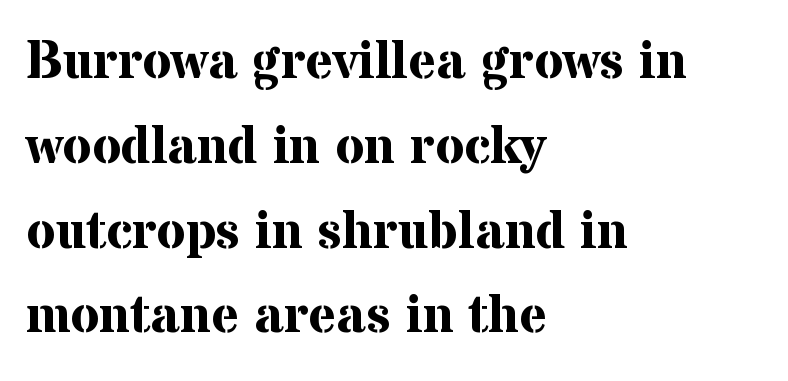
{"serif": "yes", "italic": "no", "bold": "yes", "weight": "bold", "width": "normal", "stroke_contrast": "medium", "x_height": "medium", "monospaced": "no", "underline": "no", "align": "left", "line_spacing": "normal", "line_spacing_ratio": 1.6, "letter_spacing": "normal", "letter_spacing_em": 0.0, "glyph_px": 53}
